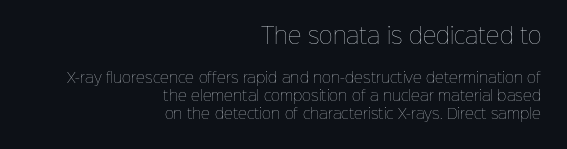
Each new line begins a customary step beneath the previous one. Compared with a typical body face, this is equally light or lighter still. If you drew a ruler down the right edge, every line would touch it. Style check: upright.
